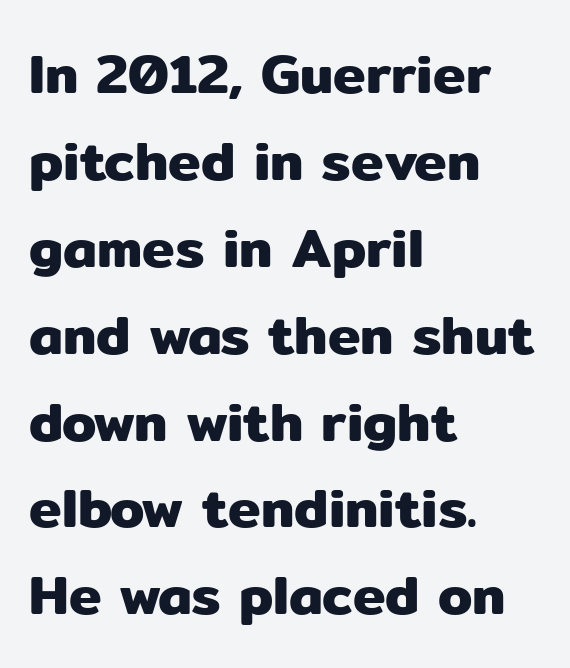
The line texture is even and compact thanks to regular tracking. Nope, not italic — everything's standing straight. What's the leading like? Ordinary, nothing unusual. A bare baseline throughout the passage.
